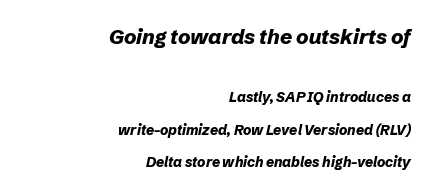
The image shows 21 px bold type, italic (leaning right); set right-aligned, loose line spacing (2.31x), normal letter spacing, not underlined; the first (top) block is 1.5x larger.
